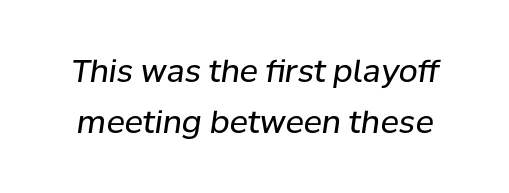
The image shows 31 px regular-weight type, italic (leaning right); set normal line spacing (1.63x), normal letter spacing, not underlined; low stroke contrast and a medium x-height.
